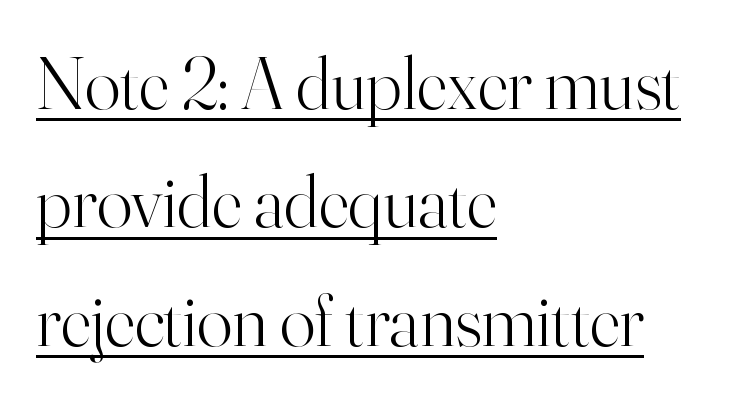
The image shows 74 px light serif type, upright; set left-aligned, normal line spacing (1.6x), normal letter spacing, underlined; high stroke contrast and a small x-height.
